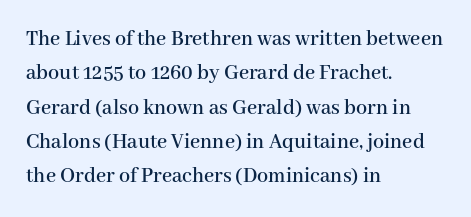
{"italic": "no", "underline": "no", "align": "left", "line_spacing": "normal", "line_spacing_ratio": 1.56, "letter_spacing": "normal", "letter_spacing_em": 0.0, "glyph_px": 22}
